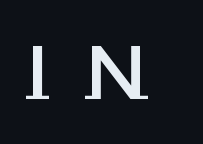
{"italic": "no", "width": "normal", "stroke_contrast": "low", "x_height": "large", "monospaced": "no", "underline": "no", "letter_spacing": "wide", "letter_spacing_em": 0.47, "glyph_px": 75}
